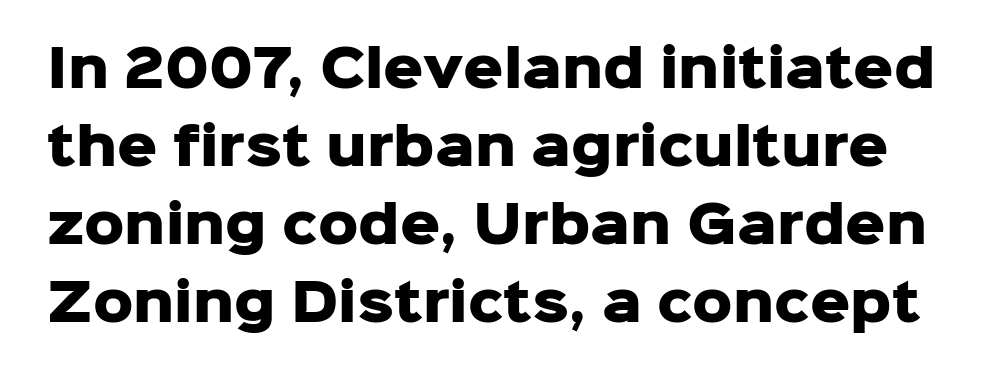
Q: Is the text bold? A: Yes.
Q: Is the text italic (slanted)? A: No, it is upright.
Q: Is the typeface a serif or a sans-serif typeface? A: Sans-serif.
Q: Is the text underlined? A: No.
Q: Is the spacing between letters normal or unusually wide? A: Normal.
Q: Is the spacing between lines tight, normal or loose? A: Normal.
Q: Width (condensed, normal, or wide)? A: Normal.
Q: Stroke contrast? A: Low.
Q: x-height? A: Medium.
Q: Monospaced? A: No.
